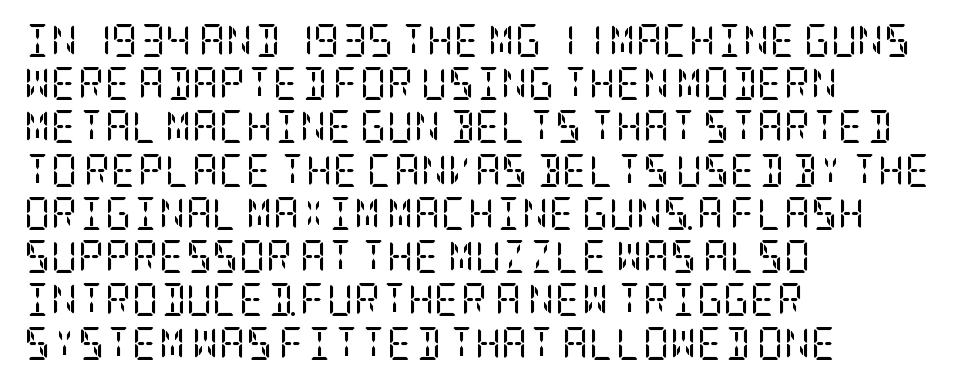
The tracking reads as untouched default to a designer's eye. Any mark beneath the type? The region is blank. Each new line begins a customary step beneath the previous one. These lines stack with their left ends in a neat column. Each letter's strokes conclude with small projecting serifs. The passage shown is not bold in any degree.
